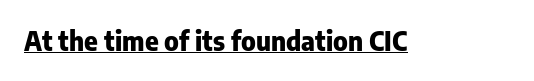
Q: Is the text bold? A: Yes.
Q: Is the text italic (slanted)? A: No, it is upright.
Q: Is the text underlined? A: Yes.
Q: Is the spacing between letters normal or unusually wide? A: Normal.
